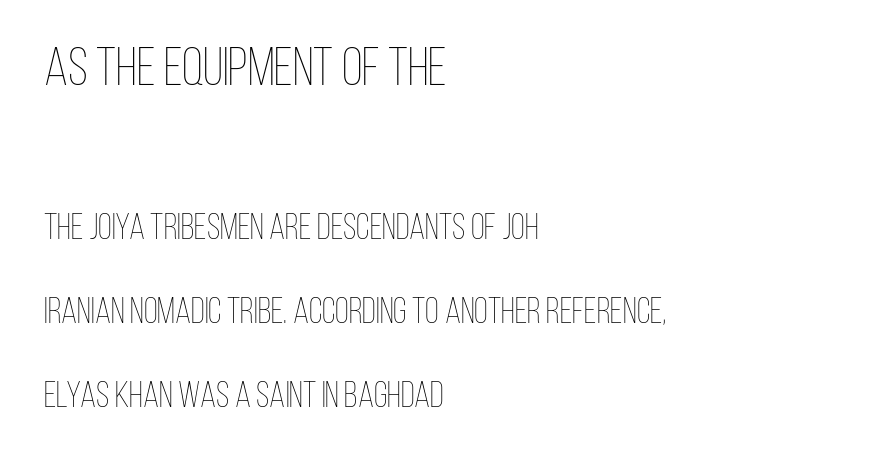
{"italic": "no", "bold": "no", "weight": "thin", "width": "condensed", "stroke_contrast": "low", "x_height": "large", "monospaced": "no", "underline": "no", "align": "left", "line_spacing": "loose", "line_spacing_ratio": 2.32, "letter_spacing": "normal", "letter_spacing_em": 0.0, "larger_block": "first", "size_ratio": 1.5, "glyph_px": 54}
